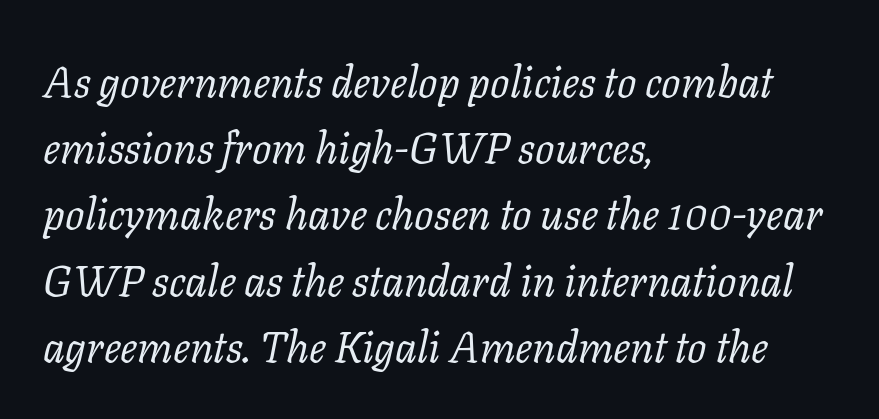
The image shows 43 px regular-weight serif type, italic (leaning right); set left-aligned, normal line spacing (1.54x), normal letter spacing, not underlined; low stroke contrast and a medium x-height.
